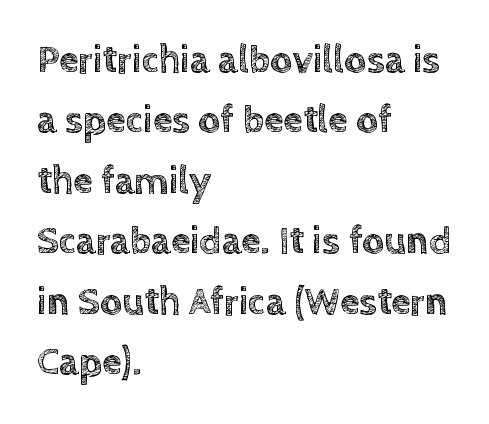
Letters rest on an invisible, unmarked baseline. Every character sits straight up, as roman type does. This sample keeps an unexceptional amount of space between lines. Layout note: lines flush left.
